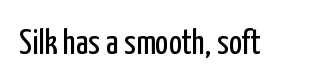
Q: Is the text bold? A: No.
Q: Is the text italic (slanted)? A: No, it is upright.
Q: Is the typeface a serif or a sans-serif typeface? A: Sans-serif.
Q: Is the text underlined? A: No.
Q: Is the spacing between letters normal or unusually wide? A: Normal.
Q: Width (condensed, normal, or wide)? A: Condensed.
Q: Stroke contrast? A: Low.
Q: x-height? A: Medium.
Q: Monospaced? A: No.
